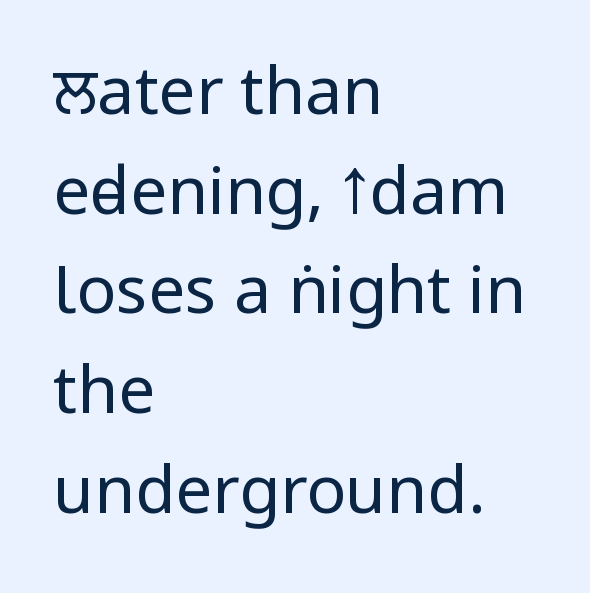
What kind of face is this? One without serifs — a sans. Casual observation: everything's shoved over to the left. The lettering holds an erect, upright posture throughout. The rendering uses natural spacing where letterforms have individual widths. Here the glyphs are tracked normally, forming tight word shapes.
